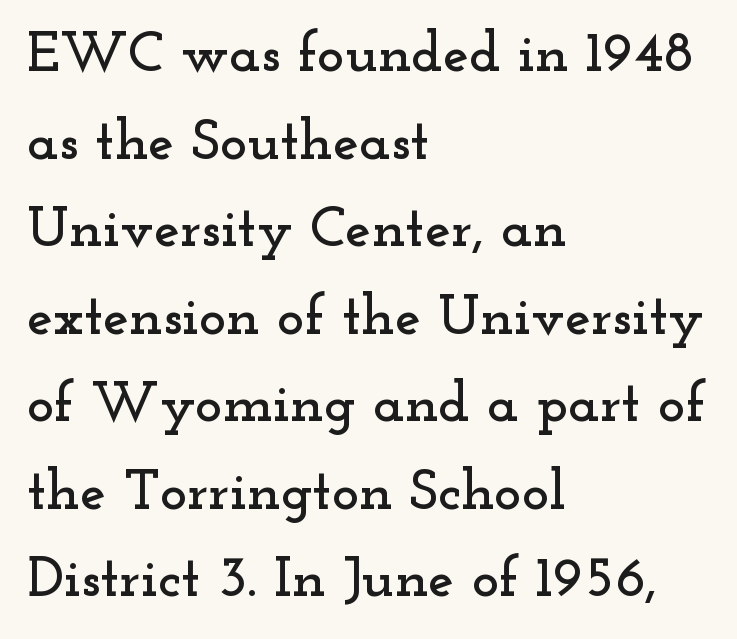
Whoever set this chose a conventional vertical rhythm. Descenders are the only things crossing below the line. The horizontal fit of the characters is conventional and even. The letters stand straight up with perfectly vertical stems. These lines stack with their left ends in a neat column.
